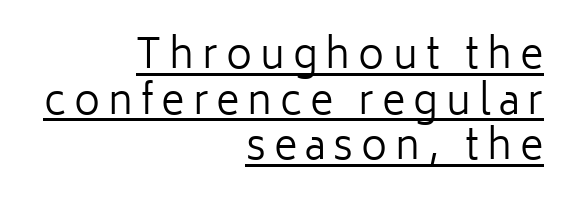
{"serif": "no", "italic": "no", "bold": "no", "weight": "regular", "width": "normal", "stroke_contrast": "low", "x_height": "medium", "monospaced": "no", "underline": "yes", "align": "right", "line_spacing": "tight", "line_spacing_ratio": 1.14, "letter_spacing": "wide", "letter_spacing_em": 0.2, "glyph_px": 40}
